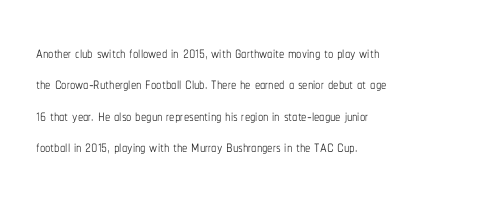
Ordinary non-slanted type is in use. Honestly, the row spacing looks completely unremarkable. These lines keep a tight, regular rhythm from letter to letter. These lines stack with their left ends in a neat column.
